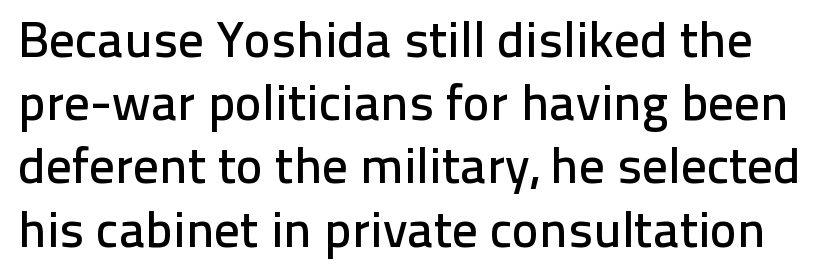
Q: Is the text italic (slanted)? A: No, it is upright.
Q: Is the typeface a serif or a sans-serif typeface? A: Sans-serif.
Q: Is the text underlined? A: No.
Q: Is the spacing between letters normal or unusually wide? A: Normal.
Q: Width (condensed, normal, or wide)? A: Normal.
Q: Stroke contrast? A: Low.
Q: x-height? A: Medium.
Q: Monospaced? A: No.
